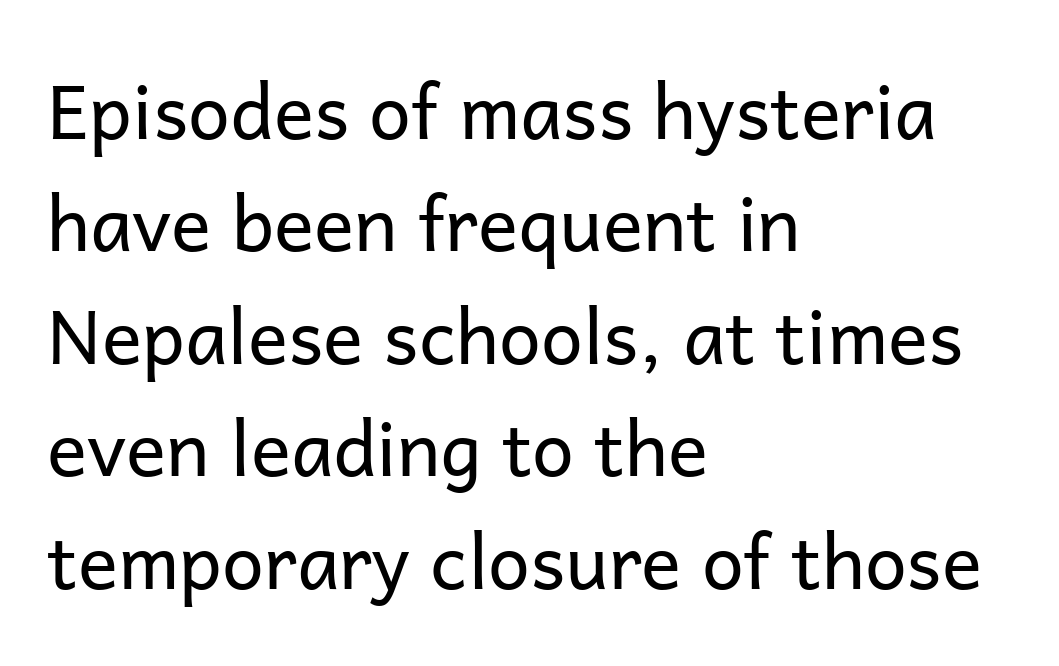
Q: Is the text bold? A: No.
Q: Is the text italic (slanted)? A: No, it is upright.
Q: Is the typeface a serif or a sans-serif typeface? A: Sans-serif.
Q: Is the text underlined? A: No.
Q: How is the paragraph aligned? A: Left-aligned.
Q: Is the spacing between letters normal or unusually wide? A: Normal.
Q: Is the spacing between lines tight, normal or loose? A: Normal.
Q: Width (condensed, normal, or wide)? A: Normal.
Q: Stroke contrast? A: Low.
Q: x-height? A: Medium.
Q: Monospaced? A: No.
